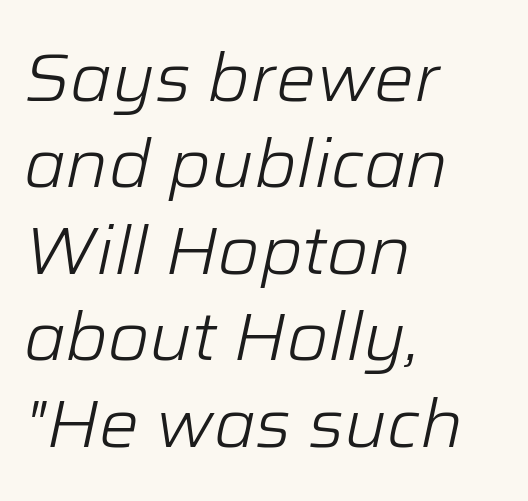
The image shows 67 px light type, italic (leaning right); set left-aligned, normal line spacing (1.29x), normal letter spacing, not underlined; low stroke contrast and a medium x-height.
